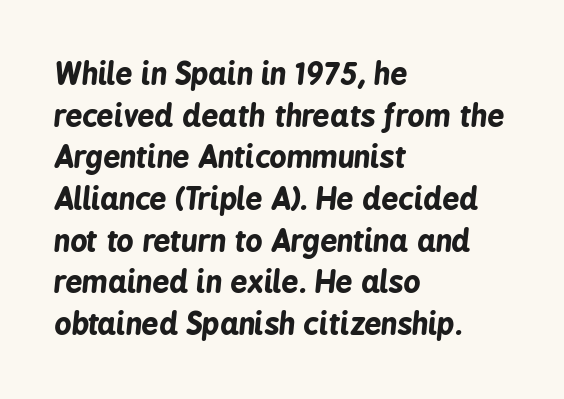
The image shows 30 px bold, condensed type, italic (leaning right); set left-aligned, normal line spacing (1.39x), normal letter spacing, not underlined; low stroke contrast and a medium x-height.
